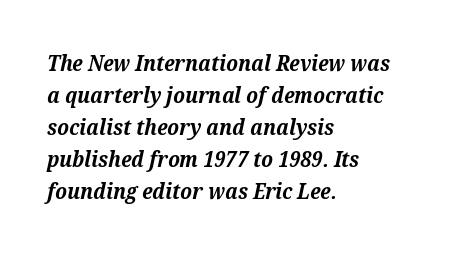
Q: Is the text bold? A: Yes.
Q: Is the text italic (slanted)? A: Yes, it leans right by about 12 degrees.
Q: Is the text underlined? A: No.
Q: How is the paragraph aligned? A: Left-aligned.
Q: Is the spacing between letters normal or unusually wide? A: Normal.
Q: Is the spacing between lines tight, normal or loose? A: Normal.
